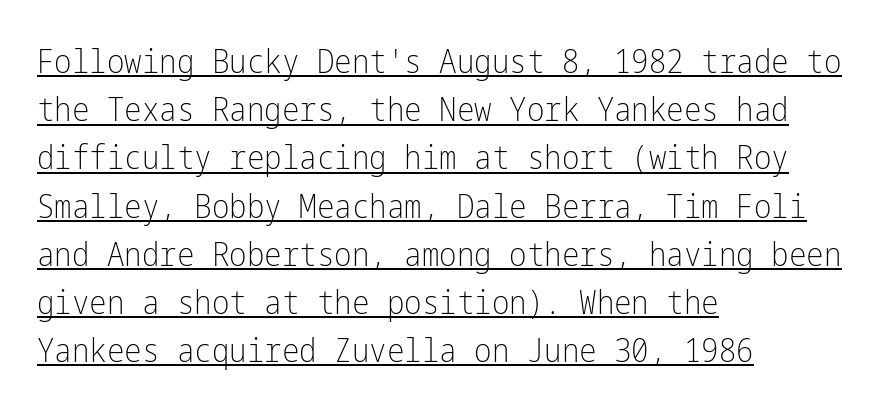
{"serif": "no", "italic": "no", "bold": "no", "weight": "light", "width": "condensed", "stroke_contrast": "low", "x_height": "medium", "underline": "yes", "align": "left", "line_spacing": "normal", "line_spacing_ratio": 1.46, "letter_spacing": "normal", "letter_spacing_em": 0.0, "glyph_px": 33}
